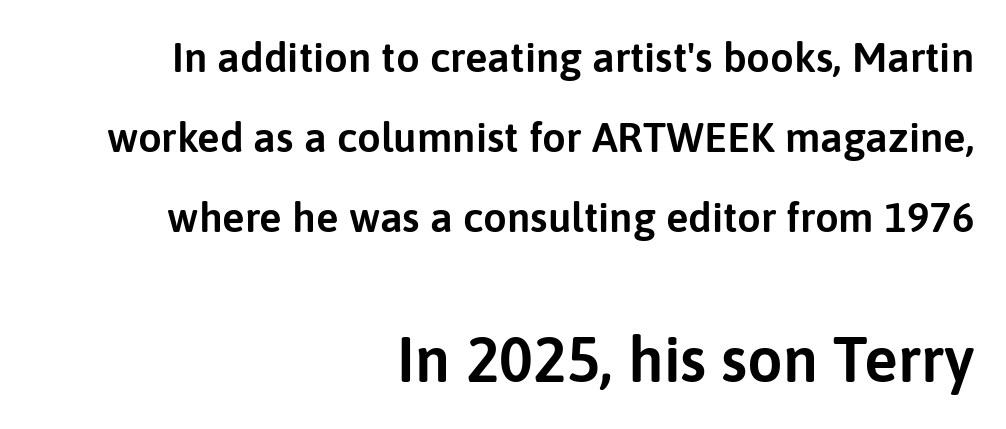
Q: Is the text italic (slanted)? A: No, it is upright.
Q: Is the typeface a serif or a sans-serif typeface? A: Sans-serif.
Q: Is the text underlined? A: No.
Q: How is the paragraph aligned? A: Right-aligned.
Q: Is the spacing between letters normal or unusually wide? A: Normal.
Q: Is the spacing between lines tight, normal or loose? A: Loose.
Q: Which block of text is set in a larger size, the first (top) or the second (bottom)? A: The second (bottom) one.
Q: Width (condensed, normal, or wide)? A: Normal.
Q: Stroke contrast? A: Low.
Q: x-height? A: Medium.
Q: Monospaced? A: No.
